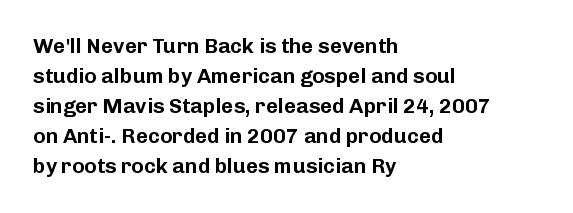
The gaps between neighbouring characters are ordinary and unremarkable. This rendering uses left alignment, leaving the right contour irregular. Horizontal bands of white between lines are of average thickness. The strip under each line holds only bare page. It's the straight-up-and-down kind of type.
